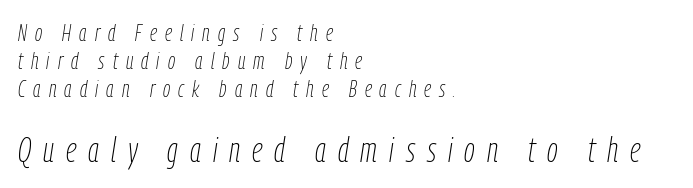
Q: Is the text bold? A: No.
Q: Is the text italic (slanted)? A: Yes, it leans right by about 9 degrees.
Q: Is the text underlined? A: No.
Q: How is the paragraph aligned? A: Left-aligned.
Q: Is the spacing between letters normal or unusually wide? A: Unusually wide.
Q: Which block of text is set in a larger size, the first (top) or the second (bottom)? A: The second (bottom) one.
Q: Width (condensed, normal, or wide)? A: Condensed.
Q: Stroke contrast? A: Low.
Q: x-height? A: Medium.
Q: Monospaced? A: No.
